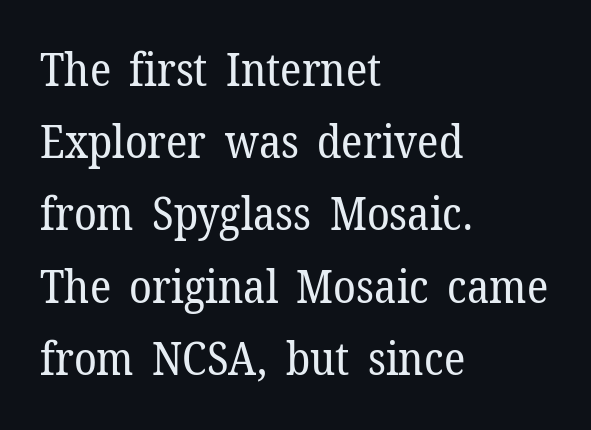
Q: Is the text bold? A: No.
Q: Is the text italic (slanted)? A: No, it is upright.
Q: Is the typeface a serif or a sans-serif typeface? A: Serif.
Q: Is the text underlined? A: No.
Q: How is the paragraph aligned? A: Left-aligned.
Q: Is the spacing between letters normal or unusually wide? A: Normal.
Q: Is the spacing between lines tight, normal or loose? A: Normal.
Q: Width (condensed, normal, or wide)? A: Normal.
Q: Stroke contrast? A: Low.
Q: x-height? A: Medium.
Q: Monospaced? A: No.
